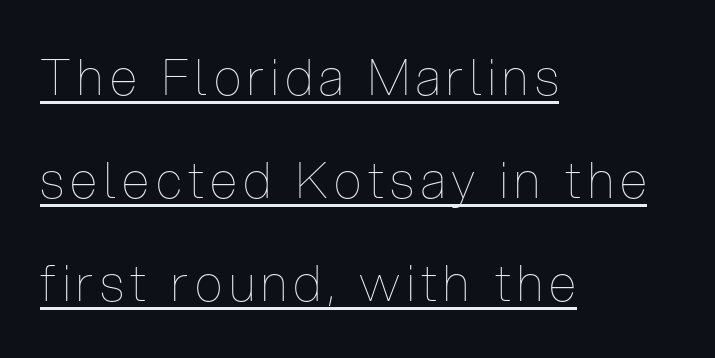
{"italic": "no", "bold": "no", "weight": "thin", "width": "condensed", "stroke_contrast": "low", "x_height": "medium", "monospaced": "no", "underline": "yes", "align": "left", "line_spacing": "loose", "line_spacing_ratio": 2.06, "glyph_px": 50}
